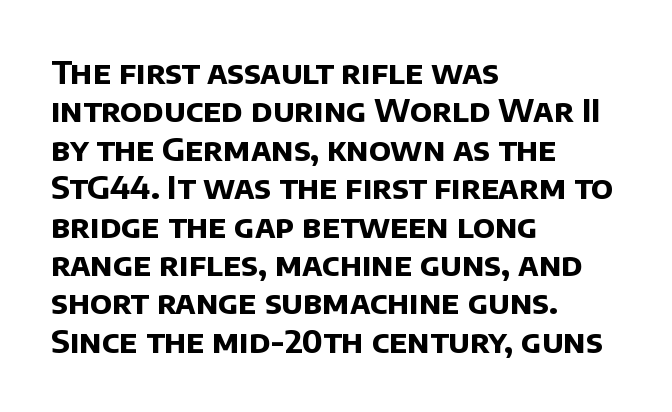
{"serif": "no", "bold": "yes", "weight": "bold", "width": "normal", "stroke_contrast": "low", "x_height": "large", "monospaced": "no", "underline": "no", "align": "left", "line_spacing_ratio": 1.2, "letter_spacing": "normal", "letter_spacing_em": 0.0, "glyph_px": 32}
